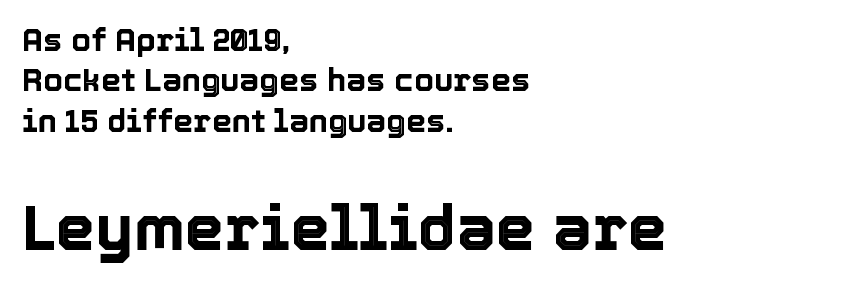
Q: Is the text italic (slanted)? A: No, it is upright.
Q: Is the text underlined? A: No.
Q: How is the paragraph aligned? A: Left-aligned.
Q: Is the spacing between letters normal or unusually wide? A: Normal.
Q: Is the spacing between lines tight, normal or loose? A: Normal.
Q: Which block of text is set in a larger size, the first (top) or the second (bottom)? A: The second (bottom) one.
Q: Width (condensed, normal, or wide)? A: Normal.
Q: x-height? A: Medium.
Q: Monospaced? A: No.
